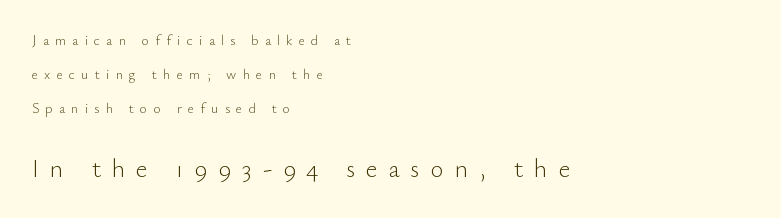
The image shows 25 px text type, upright; set left-aligned, loose line spacing (2.43x), unusually wide letter spacing (+0.44 em), not underlined; the second (bottom) block is 1.79x larger.
